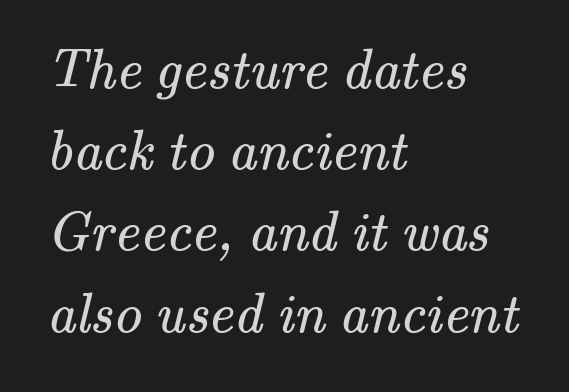
You could not count columns in this text — the font is proportionally spaced. Beneath every word, the page is bare. The passage shown stacks its lines at a standard gap. Does the copy run flush right? No — it runs flush left.
